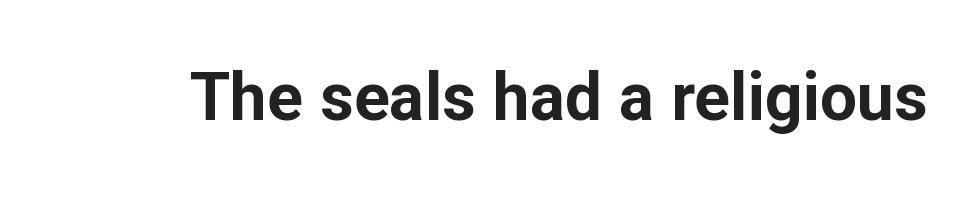
Q: Is the text bold? A: Yes.
Q: Is the text italic (slanted)? A: No, it is upright.
Q: Is the typeface a serif or a sans-serif typeface? A: Sans-serif.
Q: Is the text underlined? A: No.
Q: Is the spacing between letters normal or unusually wide? A: Normal.
Q: Width (condensed, normal, or wide)? A: Normal.
Q: Stroke contrast? A: Low.
Q: x-height? A: Medium.
Q: Monospaced? A: No.
